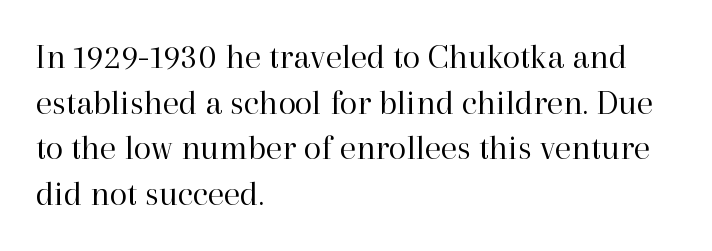
The image shows 36 px regular-weight serif type, upright; set left-aligned, normal line spacing (1.27x), normal letter spacing, not underlined; high stroke contrast and a medium x-height.
